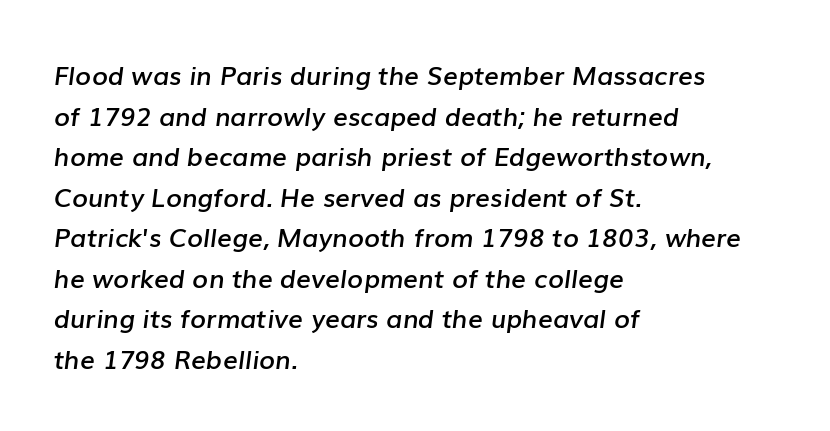
Q: Is the text bold? A: Semi-bold.
Q: Is the text italic (slanted)? A: Yes, it leans right by about 7 degrees.
Q: Is the text underlined? A: No.
Q: How is the paragraph aligned? A: Left-aligned.
Q: Is the spacing between letters normal or unusually wide? A: Normal.
Q: Is the spacing between lines tight, normal or loose? A: Normal.
